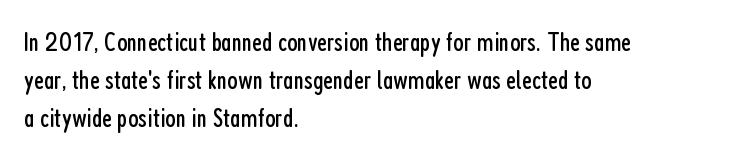
Short note: letters normally spaced. These lines are set flush left with a ragged right edge. The passage shown is not bold in any degree. Rows of type keep a routine distance in the vertical direction. This is the regular roman posture of the typeface.
